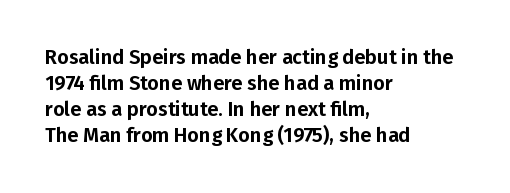
The letterforms sit shoulder to shoulder at normal distance. The lines in this sample share a left origin and differ only in where they stop. Lines of text with bare space underneath. This sample keeps an unexceptional amount of space between lines. Upright lettering throughout.
